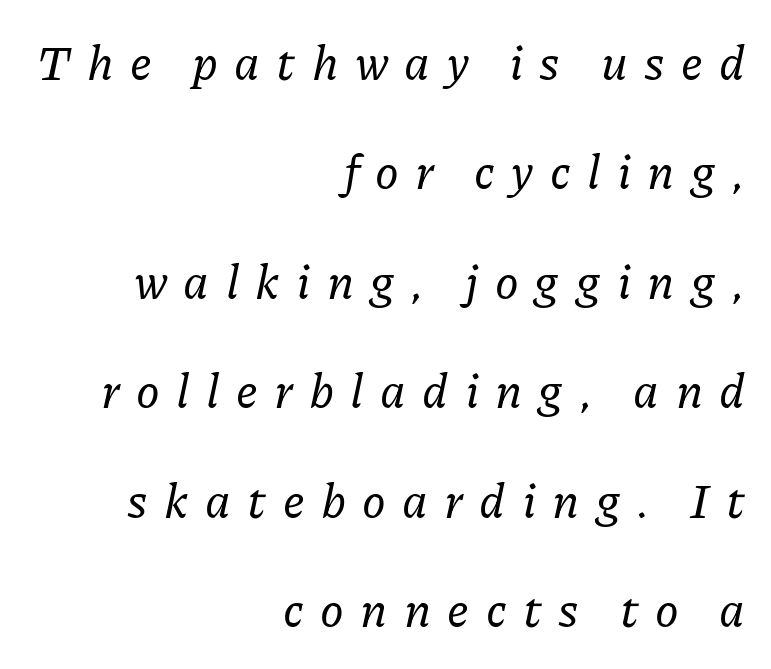
The characters display serif detailing at their extremities. Here the designer chose a conventional face with non-uniform glyph widths. If you drew a ruler down the right edge, every line would touch it. Underlining? Definitely not there. You can tell it's italic because the verticals aren't actually vertical.
